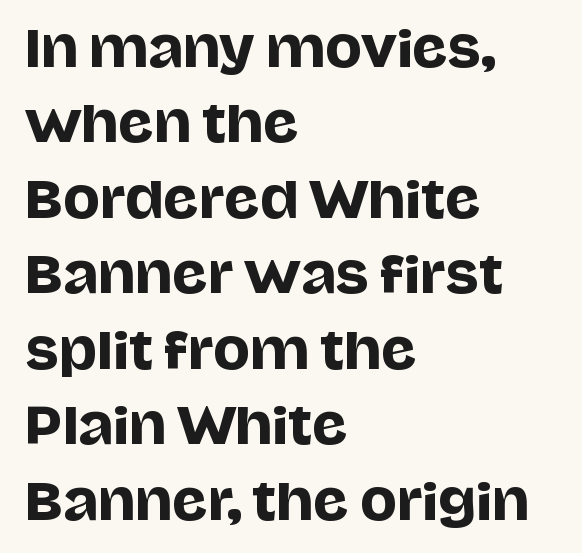
Where is the straight margin? On the left. Is this a sans? Yes — the strokes have no serifs. Leading: standard. Character widths vary here, with narrow letters taking less room than wide ones.
